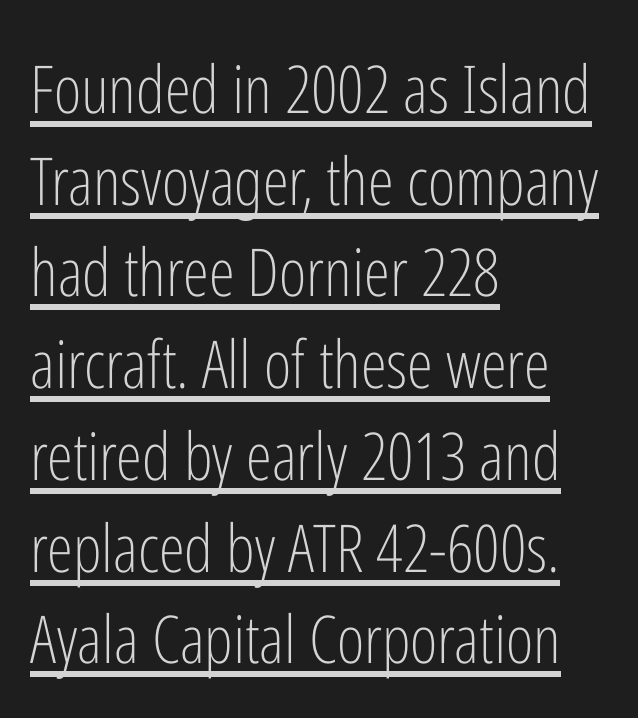
The letters advance in unequal steps, a hallmark of proportional type. The compositor pushed each line to the left boundary. Quick note: underline on. Bold? No — there's no thickening of the strokes.
